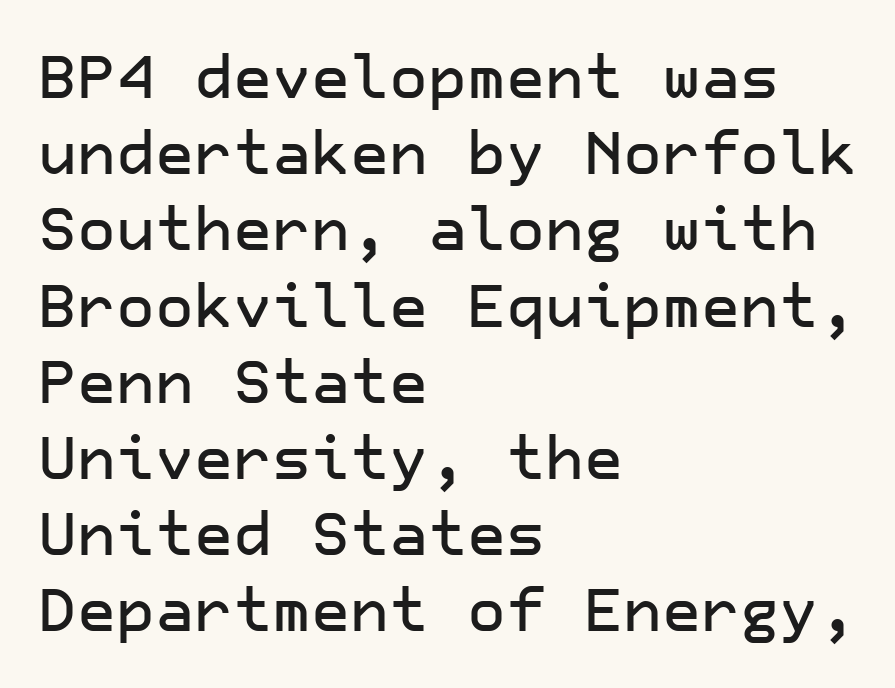
Underlining? Definitely not there. Horizontal alignment here is leftward, the default for most running prose. Normally led — the rows are evenly, conventionally spaced. The glyphs in this specimen are sans serif.
